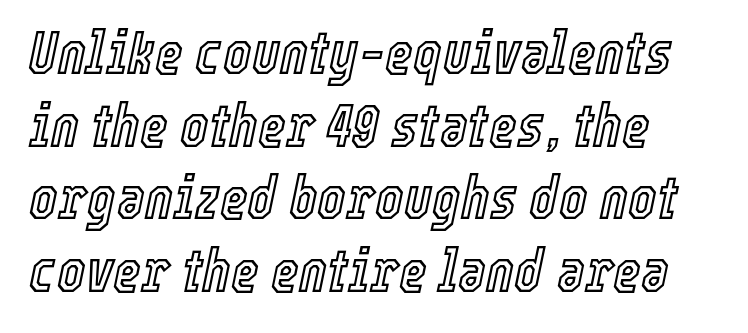
{"italic": "yes", "lean": "right", "slant_degrees": 12, "width": "condensed", "x_height": "medium", "monospaced": "no", "underline": "no", "align": "left", "line_spacing_ratio": 1.21, "letter_spacing": "normal", "letter_spacing_em": 0.0, "glyph_px": 60}
